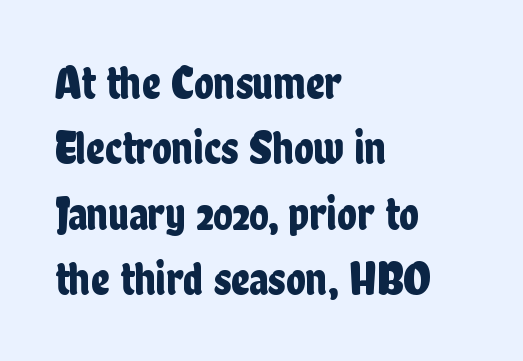
{"serif": "no", "italic": "no", "width": "condensed", "stroke_contrast": "low", "x_height": "medium", "monospaced": "no", "underline": "no", "align": "left", "line_spacing": "normal", "line_spacing_ratio": 1.42, "letter_spacing": "normal", "letter_spacing_em": 0.0, "glyph_px": 46}
